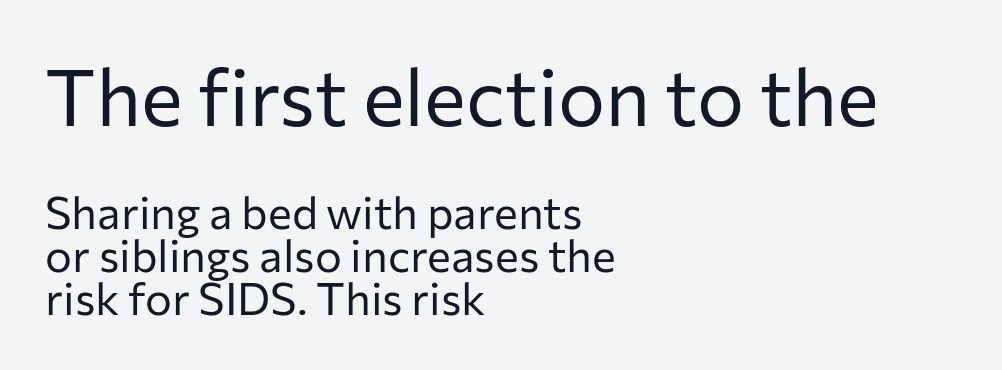
This sample uses plain, unmodified letter spacing. This sample uses an upright cut, with every glyph sitting square on the baseline. The lines are quadded left. Note the varied advance widths — an 'i' is clearly narrower than an 'm'. One glance says dense: line gaps are narrower than usual. Is the stroke heavy? The answer is a plain regular-or-lighter.
